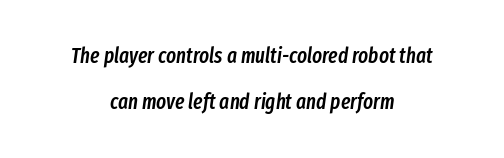
Baseline-to-baseline distance is far greater than the letter height. Each line is balanced around a shared central axis. Quick note: underline off. Each word holds together tightly as a unit, with standard inter-letter gaps. The typesetting leans somewhat heavy: a semibold. Would a proofreader flag this as italicized? Yes.
